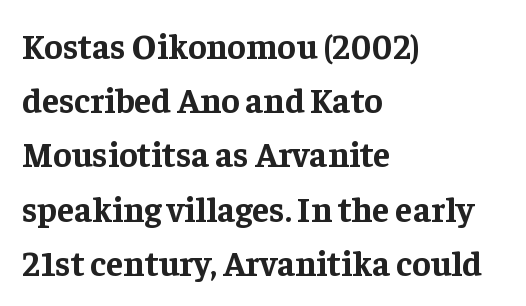
Has an underline been added? It has not. Baseline-to-baseline distance is the conventional proportion of letter height. The rendering keeps characters at their native spacing. Short and long lines alike share a common starting point at left.
